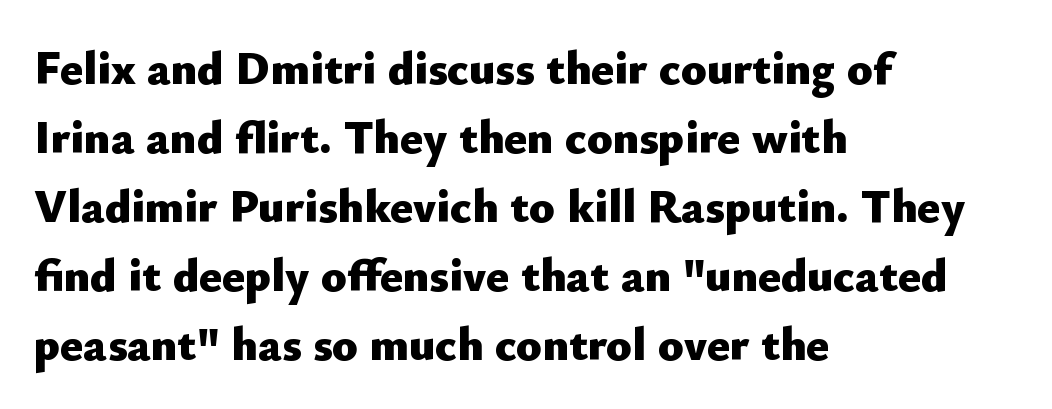
Q: Is the text bold? A: Yes.
Q: Is the text italic (slanted)? A: No, it is upright.
Q: Is the typeface a serif or a sans-serif typeface? A: Sans-serif.
Q: Is the text underlined? A: No.
Q: How is the paragraph aligned? A: Left-aligned.
Q: Is the spacing between letters normal or unusually wide? A: Normal.
Q: Is the spacing between lines tight, normal or loose? A: Normal.
Q: Width (condensed, normal, or wide)? A: Normal.
Q: Stroke contrast? A: Low.
Q: x-height? A: Small.
Q: Monospaced? A: No.
